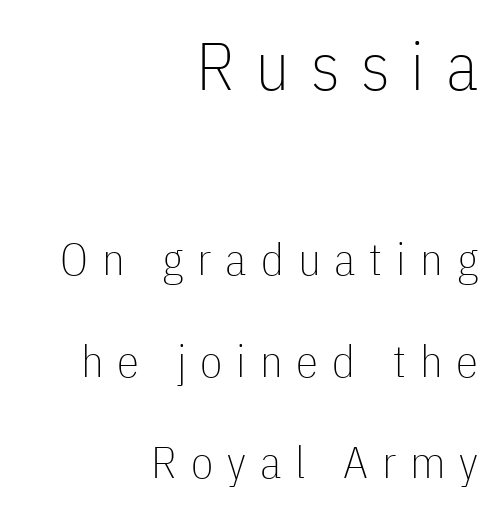
{"serif": "no", "italic": "no", "bold": "no", "weight": "thin", "width": "condensed", "stroke_contrast": "low", "x_height": "medium", "monospaced": "no", "underline": "no", "align": "right", "line_spacing": "loose", "line_spacing_ratio": 2.26, "letter_spacing": "wide", "letter_spacing_em": 0.31, "larger_block": "first", "size_ratio": 1.51, "glyph_px": 68}
